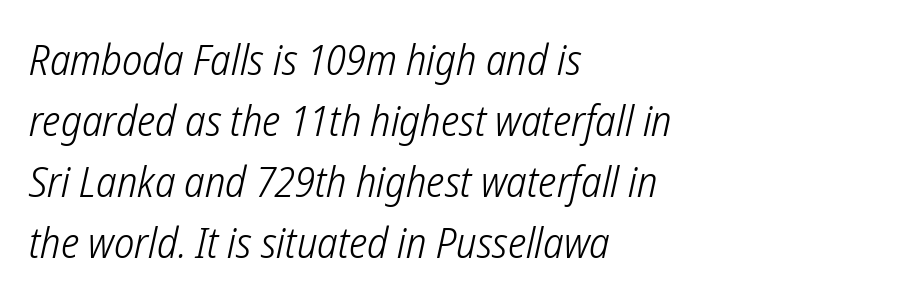
These lines are composed in type without serifs. Check under the words: just untouched page. Normally led — the rows are evenly, conventionally spaced. Is this a fixed-width face? No — the glyphs have proportional, varying widths. Horizontal alignment here is leftward, the default for most running prose.
